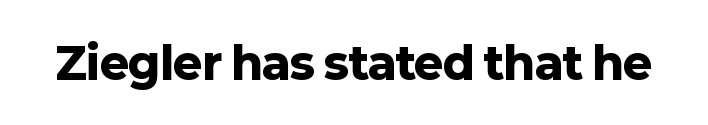
Q: Is the text bold? A: Yes.
Q: Is the text italic (slanted)? A: No, it is upright.
Q: Is the typeface a serif or a sans-serif typeface? A: Sans-serif.
Q: Is the text underlined? A: No.
Q: Is the spacing between letters normal or unusually wide? A: Normal.
Q: Width (condensed, normal, or wide)? A: Normal.
Q: Stroke contrast? A: Low.
Q: x-height? A: Medium.
Q: Monospaced? A: No.
